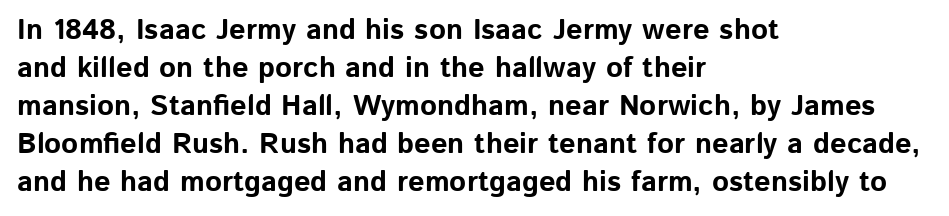
Alignment: flush left. Does extra space separate the letters? No, they use regular spacing. Varying glyph widths throughout — classic text-font behaviour. One glance says typical: line gaps are just what's usual. Descender tails drop into unmarked territory. It's the straight-up-and-down kind of type.
